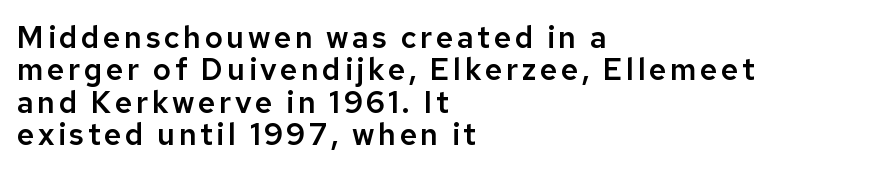
Q: Is the text italic (slanted)? A: No, it is upright.
Q: Is the typeface a serif or a sans-serif typeface? A: Sans-serif.
Q: Is the text underlined? A: No.
Q: How is the paragraph aligned? A: Left-aligned.
Q: Is the spacing between lines tight, normal or loose? A: Tight.
Q: Width (condensed, normal, or wide)? A: Normal.
Q: Stroke contrast? A: Low.
Q: x-height? A: Medium.
Q: Monospaced? A: No.
